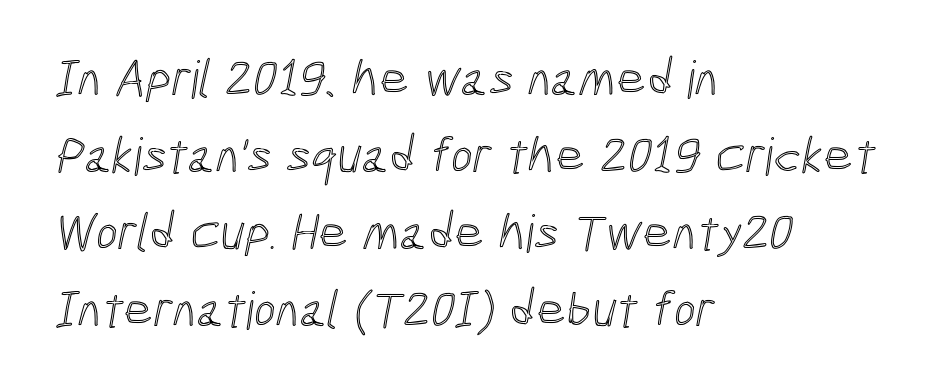
The image shows 52 px condensed type; set left-aligned, normal line spacing (1.48x), normal letter spacing, not underlined; a medium x-height.
